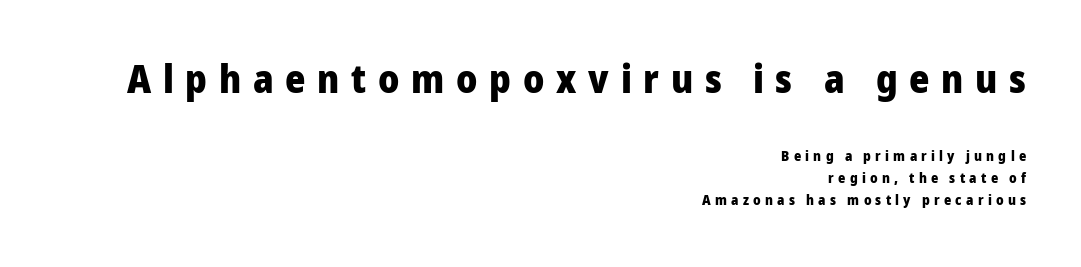
The image shows 39 px heavy sans-serif type, upright; set right-aligned, normal line spacing (1.57x), unusually wide letter spacing (+0.3 em), not underlined; the first (top) block is 2.79x larger; low stroke contrast and a medium x-height.
